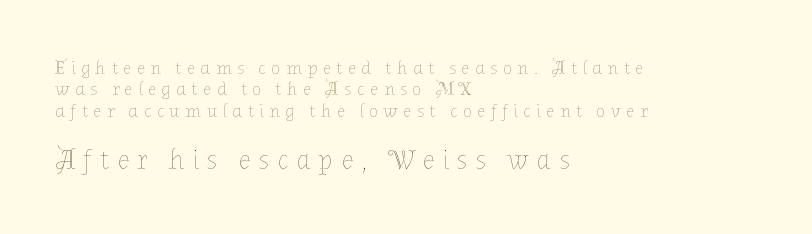
{"italic": "no", "bold": "no", "weight": "thin", "width": "normal", "stroke_contrast": "low", "x_height": "medium", "monospaced": "no", "underline": "no", "align": "left", "line_spacing": "tight", "line_spacing_ratio": 1.13, "letter_spacing": "wide", "letter_spacing_em": 0.28, "larger_block": "second", "size_ratio": 1.47, "glyph_px": 28}
